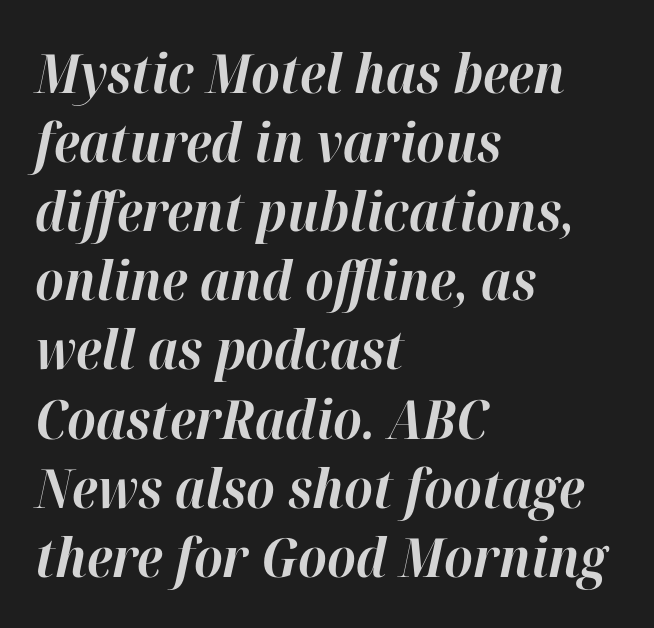
What weight is shown? A full bold with thick strokes. These lines are rendered in a variable-pitch font. Descender tails drop into unmarked territory. The paragraph shown leans on its left margin.
